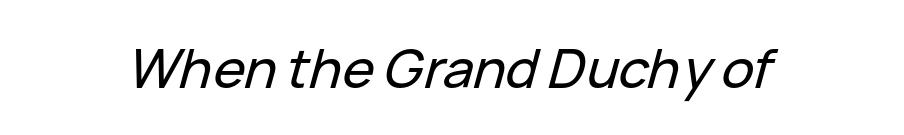
The image shows 54 px text type, italic (leaning right); set normal letter spacing, not underlined; low stroke contrast and a medium x-height.
